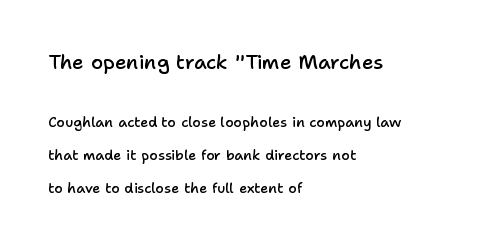
{"italic": "no", "bold": "semi", "underline": "no", "align": "left", "line_spacing": "loose", "line_spacing_ratio": 2.38, "letter_spacing": "normal", "letter_spacing_em": 0.0, "larger_block": "first", "size_ratio": 1.43, "glyph_px": 20}
